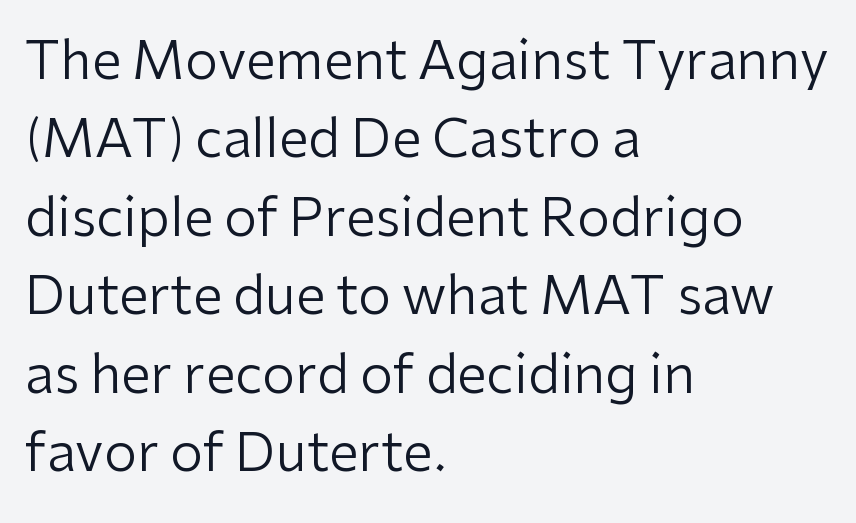
The baseline area is clear. No italicization has been applied; the sample stays upright. This is sans-serif lettering, the kind often seen on screens and signage. The lines sit at an ordinary, default distance from one another. Observe the ordinary spacing: letters are neighbours, not strangers.
